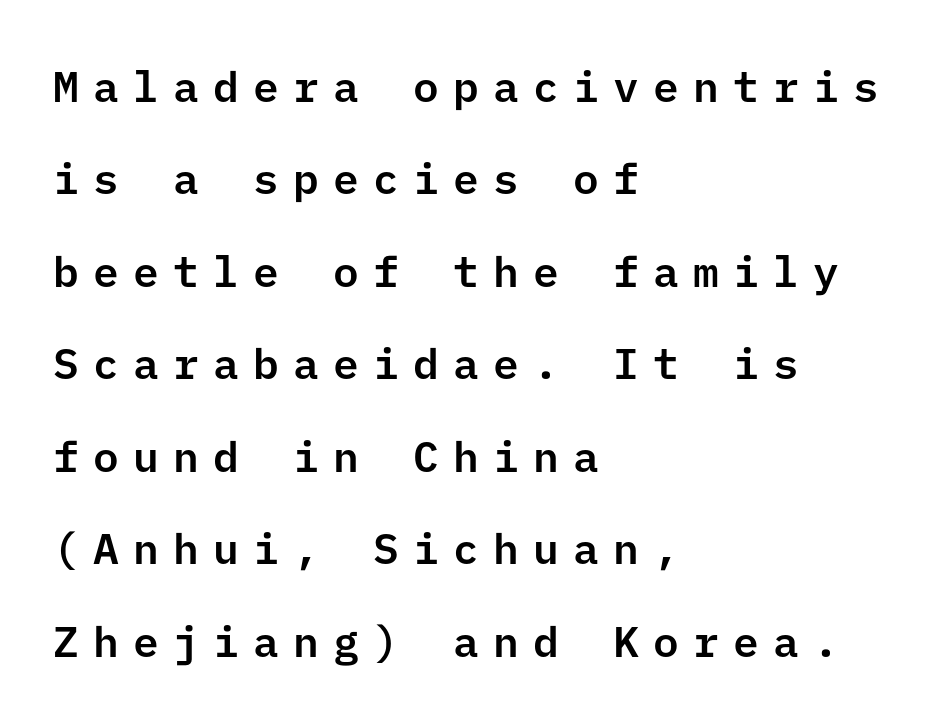
{"serif": "no", "italic": "no", "width": "normal", "stroke_contrast": "low", "x_height": "medium", "underline": "no", "align": "left", "line_spacing": "loose", "line_spacing_ratio": 2.15, "letter_spacing": "wide", "letter_spacing_em": 0.33, "glyph_px": 43}
